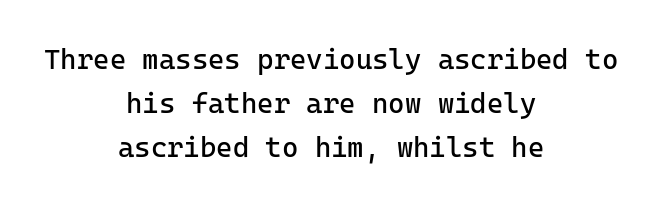
Line starts and ends both wander, symmetrically. Monospaced: the letters line up in strict vertical columns. Regarding leading, the lines here are spaced in the standard way. Does extra space separate the letters? No, they use regular spacing. The type sits square on the baseline with zero lean.
